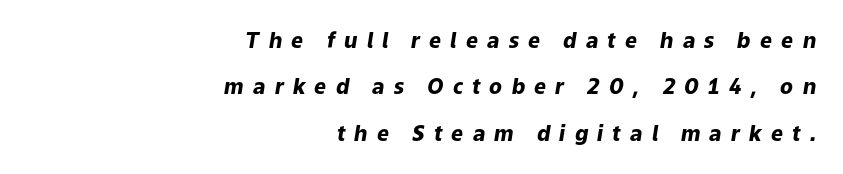
The image shows 21 px bold type, italic (leaning right); set right-aligned, loose line spacing (2.21x), unusually wide letter spacing (+0.44 em), not underlined.
